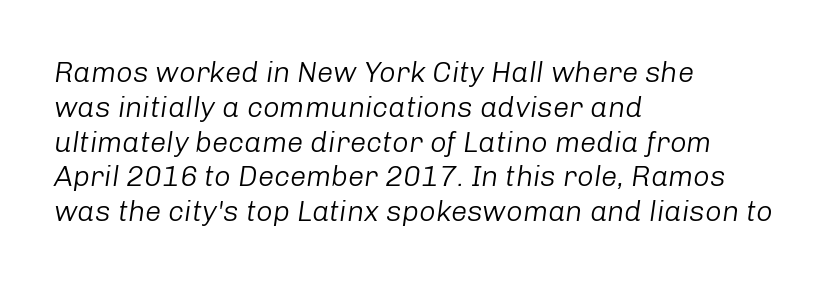
{"italic": "yes", "lean": "right", "slant_degrees": 8, "bold": "no", "weight": "light", "width": "normal", "stroke_contrast": "low", "x_height": "medium", "monospaced": "no", "underline": "no", "align": "left", "line_spacing_ratio": 1.2, "letter_spacing": "normal", "letter_spacing_em": 0.0, "glyph_px": 29}
